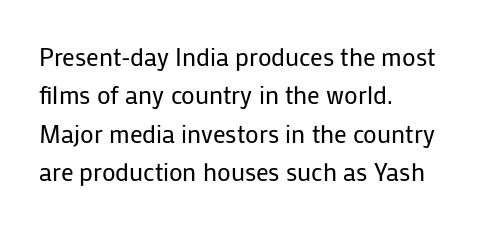
The image shows 25 px text type, upright; set left-aligned, normal line spacing (1.54x), normal letter spacing, not underlined.
